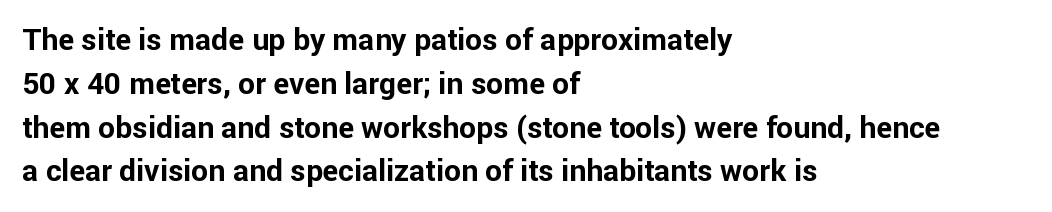
Baseline-to-baseline distance is the conventional proportion of letter height. Unlike italic type, these characters show no tilt at all. Just letters on the line, the space beneath them empty. Think of a printed novel: that variable character pitch is what you see here.
